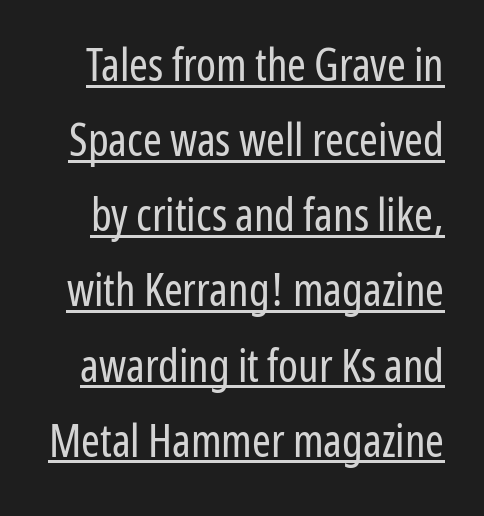
The image shows 45 px regular-weight, condensed sans-serif type, upright; set normal line spacing (1.67x), normal letter spacing, underlined; low stroke contrast and a medium x-height.
